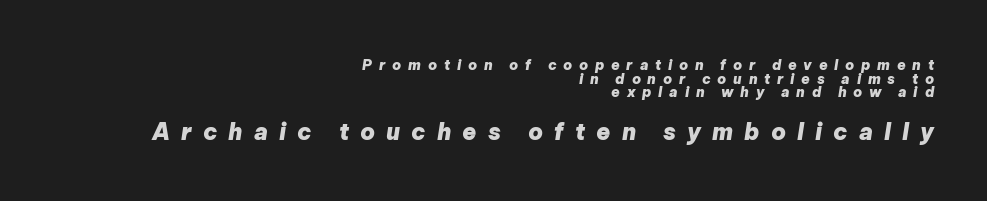
{"italic": "yes", "lean": "right", "slant_degrees": 9, "bold": "yes", "underline": "no", "align": "right", "line_spacing": "tight", "line_spacing_ratio": 0.97, "letter_spacing": "wide", "letter_spacing_em": 0.48, "larger_block": "second", "size_ratio": 1.64, "glyph_px": 23}
